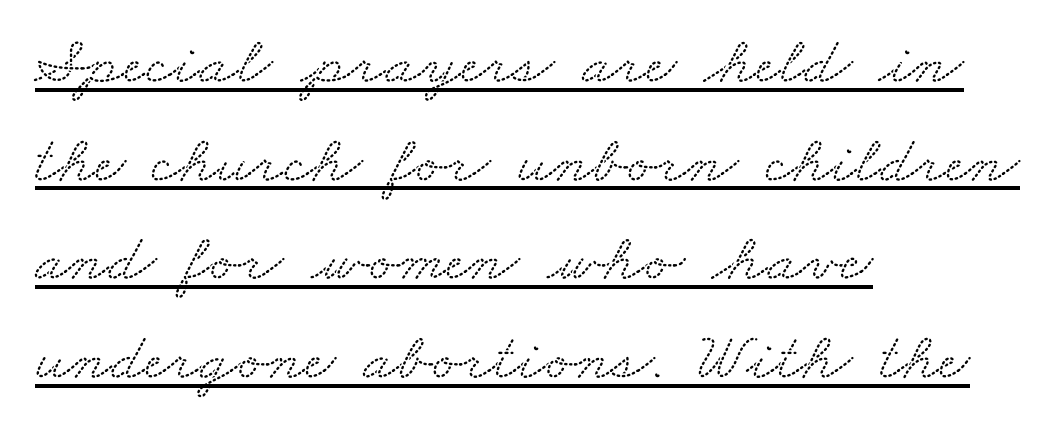
Q: Is the typeface a serif or a sans-serif typeface? A: Serif.
Q: Is the text underlined? A: Yes.
Q: How is the paragraph aligned? A: Left-aligned.
Q: Is the spacing between letters normal or unusually wide? A: Normal.
Q: Is the spacing between lines tight, normal or loose? A: Normal.
Q: Width (condensed, normal, or wide)? A: Wide.
Q: Stroke contrast? A: Low.
Q: x-height? A: Small.
Q: Monospaced? A: No.
